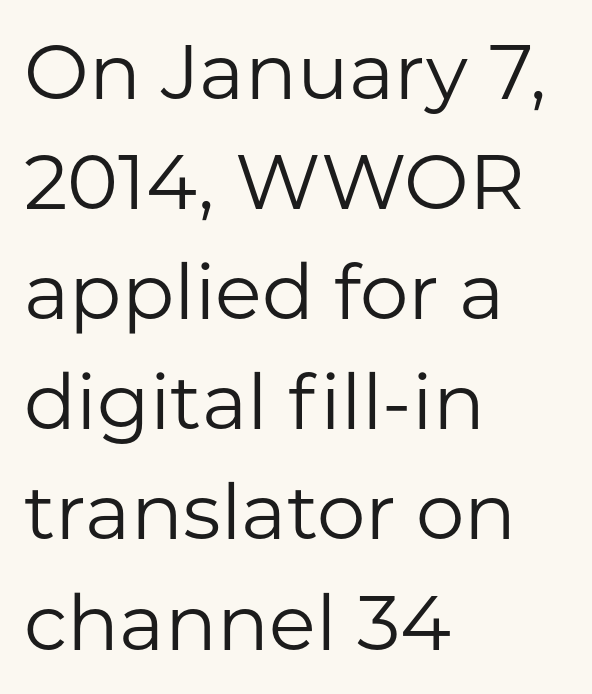
Plain, unruled lines of type. Caption: face not bold, strokes unweighted. It's the straight-up-and-down kind of type. Does the copy run flush right? No — it runs flush left. Proportional: the letters do not fall into vertical columns.
